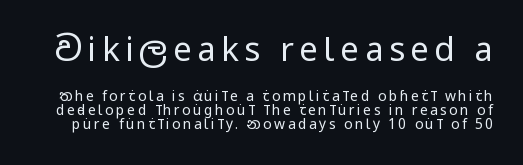
{"serif": "no", "italic": "no", "bold": "no", "weight": "regular", "width": "condensed", "stroke_contrast": "low", "x_height": "large", "monospaced": "no", "underline": "no", "line_spacing": "tight", "line_spacing_ratio": 0.97, "larger_block": "first", "size_ratio": 2.36, "glyph_px": 33}
